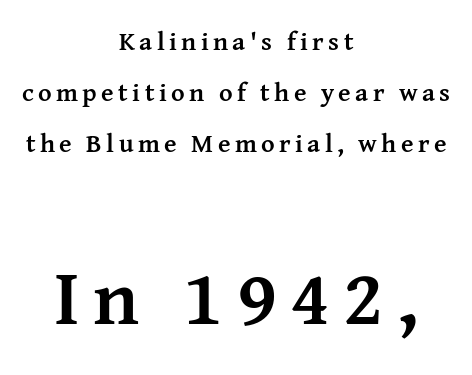
The image shows 79 px semibold serif type, upright; set centered, loose line spacing (1.96x), not underlined; the second (bottom) block is 3.04x larger; medium stroke contrast and a medium x-height.
